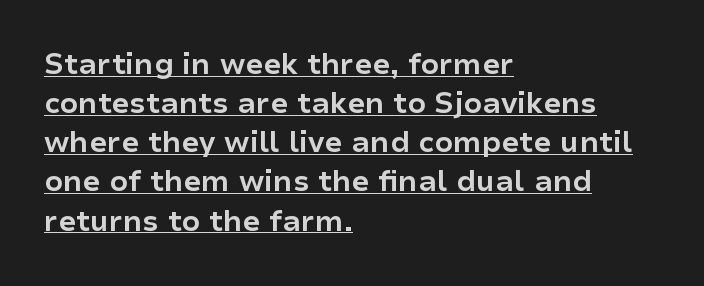
{"serif": "no", "italic": "no", "bold": "yes", "weight": "bold", "width": "normal", "stroke_contrast": "low", "x_height": "medium", "monospaced": "no", "underline": "yes", "align": "left", "line_spacing": "normal", "line_spacing_ratio": 1.35, "letter_spacing": "normal", "letter_spacing_em": 0.0, "glyph_px": 29}
